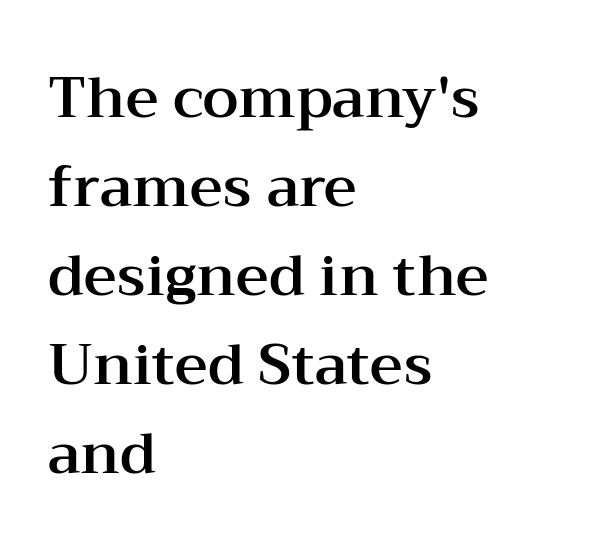
The image shows 57 px wide serif type, upright; set left-aligned, normal line spacing (1.56x), normal letter spacing, not underlined; medium stroke contrast and a medium x-height.
